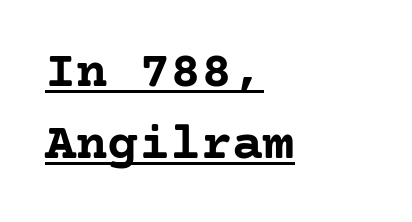
A normal amount of white space separates one row of letters from the next. The typesetter chose a ragged-right arrangement here. The letters stand upright; this is a roman face. The characters display serif detailing at their extremities.
